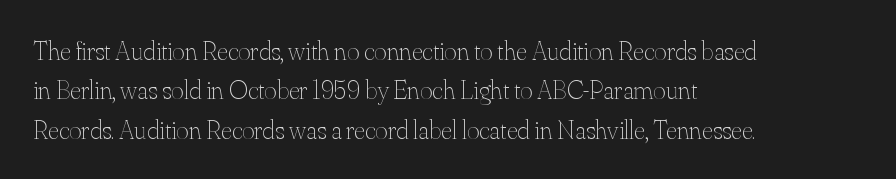
Quick note: not italic, upright. Is the stroke heavy? The answer is a plain regular-or-lighter. The setting favours the left margin, as ordinary paragraphs usually do. Has an underline been added? It has not. Tracking here is standard; glyphs follow each other at the usual distance. Line spacing here is normal.
